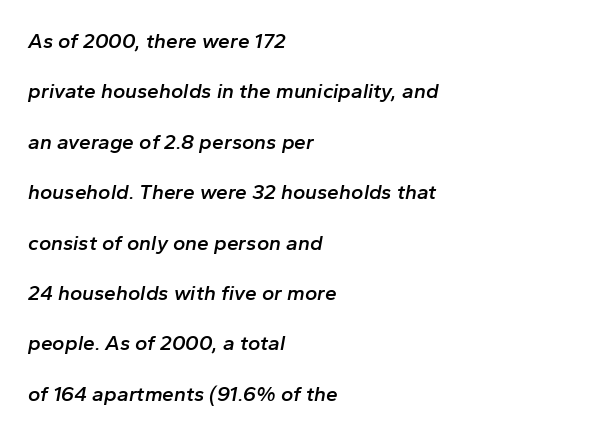
Q: Is the text bold? A: Semi-bold.
Q: Is the text italic (slanted)? A: Yes, it leans right by about 10 degrees.
Q: Is the text underlined? A: No.
Q: How is the paragraph aligned? A: Left-aligned.
Q: Is the spacing between letters normal or unusually wide? A: Normal.
Q: Is the spacing between lines tight, normal or loose? A: Loose.
